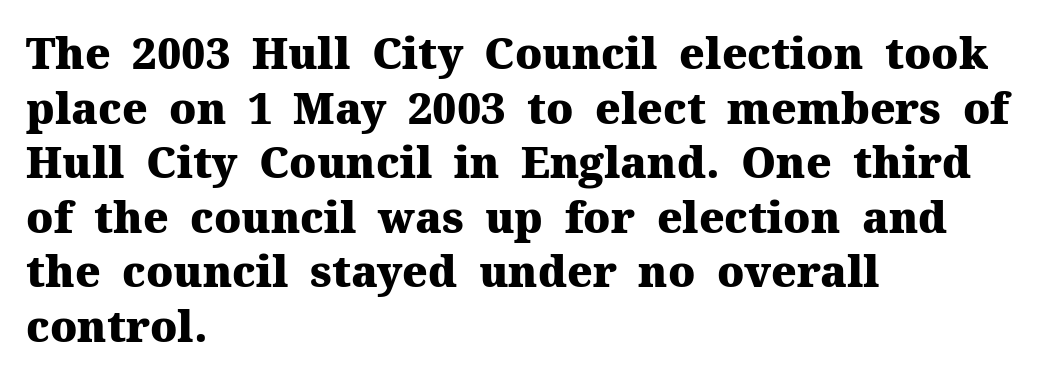
The image shows 43 px heavy serif type, upright; set left-aligned, normal line spacing (1.27x), normal letter spacing, not underlined; medium stroke contrast and a medium x-height.
